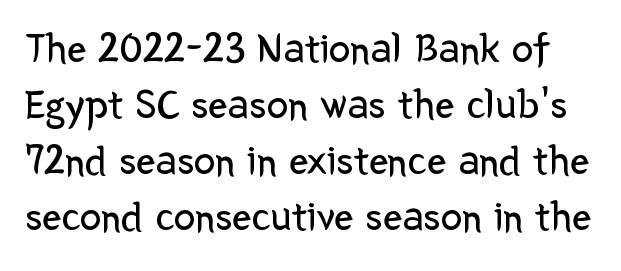
The image shows 43 px regular-weight sans-serif type, upright; set normal line spacing (1.3x), normal letter spacing, not underlined; low stroke contrast and a medium x-height.
